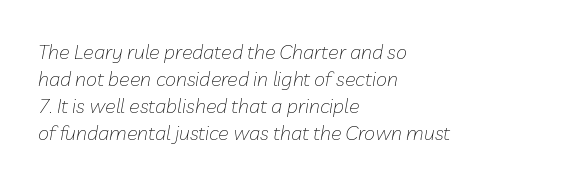
Q: Is the text bold? A: No.
Q: Is the text italic (slanted)? A: Yes, it leans right by about 10 degrees.
Q: Is the text underlined? A: No.
Q: How is the paragraph aligned? A: Left-aligned.
Q: Is the spacing between letters normal or unusually wide? A: Normal.
Q: Is the spacing between lines tight, normal or loose? A: Normal.
